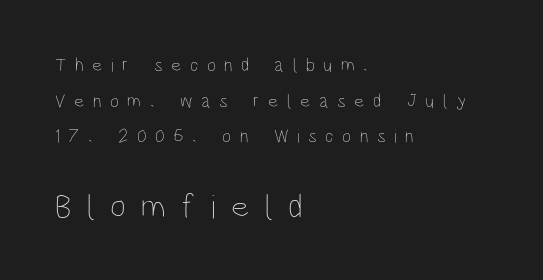
The strokes are not fattened; the text isn't bold. The words here are not underlined. A student would call this left alignment; a typographer would say flush left, rag right. If you drew a line through each stem, it would be perfectly vertical. The passage shown begins with its smaller block and ends with its larger one.
